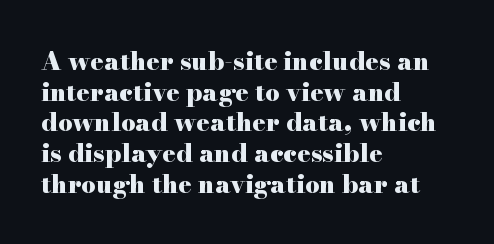
{"italic": "no", "bold": "yes", "underline": "no", "align": "left", "line_spacing_ratio": 1.23, "letter_spacing": "normal", "letter_spacing_em": 0.0, "glyph_px": 25}
